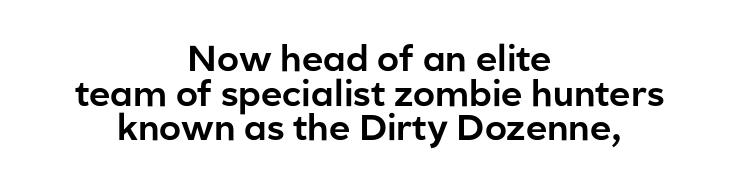
The image shows 36 px sans-serif type, upright; set centered, tight line spacing (0.96x), normal letter spacing, not underlined; low stroke contrast and a medium x-height.
